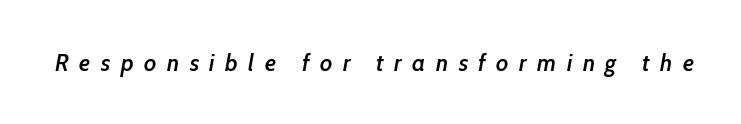
Q: Is the text bold? A: Semi-bold.
Q: Is the text italic (slanted)? A: Yes, it leans right by about 10 degrees.
Q: Is the text underlined? A: No.
Q: Is the spacing between letters normal or unusually wide? A: Unusually wide.
